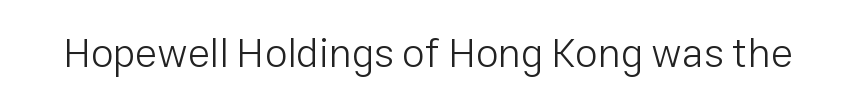
Q: Is the text bold? A: No.
Q: Is the text italic (slanted)? A: No, it is upright.
Q: Is the typeface a serif or a sans-serif typeface? A: Sans-serif.
Q: Is the text underlined? A: No.
Q: Is the spacing between letters normal or unusually wide? A: Normal.
Q: Width (condensed, normal, or wide)? A: Normal.
Q: Stroke contrast? A: Low.
Q: x-height? A: Medium.
Q: Monospaced? A: No.
